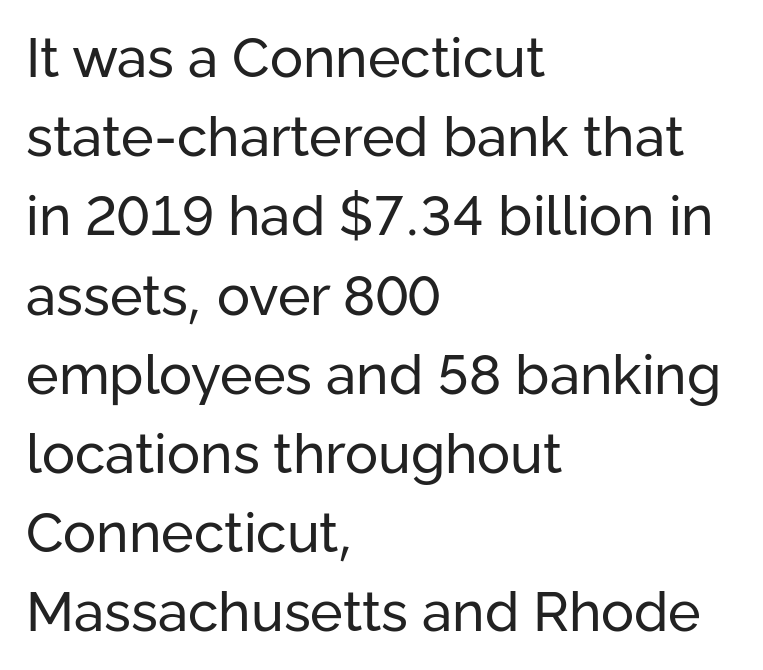
Q: Is the text bold? A: No.
Q: Is the text italic (slanted)? A: No, it is upright.
Q: Is the typeface a serif or a sans-serif typeface? A: Sans-serif.
Q: Is the text underlined? A: No.
Q: How is the paragraph aligned? A: Left-aligned.
Q: Is the spacing between letters normal or unusually wide? A: Normal.
Q: Is the spacing between lines tight, normal or loose? A: Normal.
Q: Width (condensed, normal, or wide)? A: Normal.
Q: Stroke contrast? A: Low.
Q: x-height? A: Medium.
Q: Monospaced? A: No.
